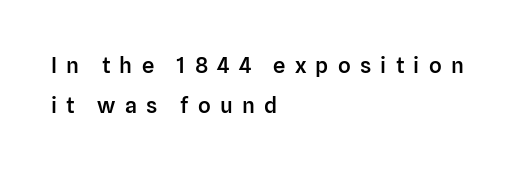
The image shows 22 px text type, upright; set left-aligned, line spacing 1.83x, unusually wide letter spacing (+0.42 em), not underlined.
